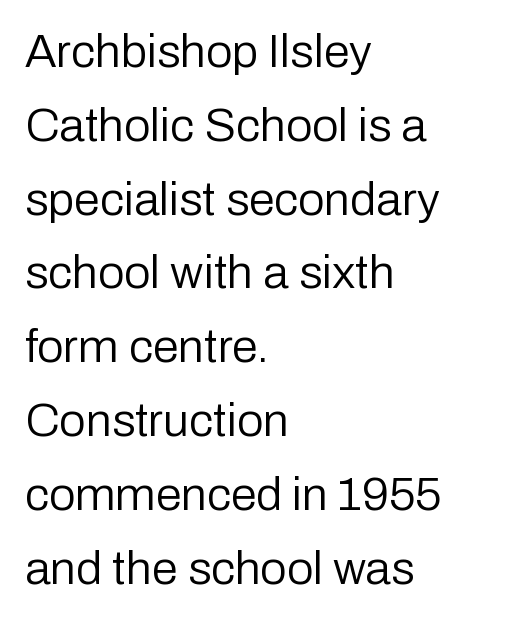
{"serif": "no", "italic": "no", "bold": "no", "weight": "regular", "width": "normal", "stroke_contrast": "low", "x_height": "medium", "monospaced": "no", "underline": "no", "align": "left", "line_spacing": "normal", "line_spacing_ratio": 1.57, "letter_spacing": "normal", "letter_spacing_em": 0.0, "glyph_px": 47}
